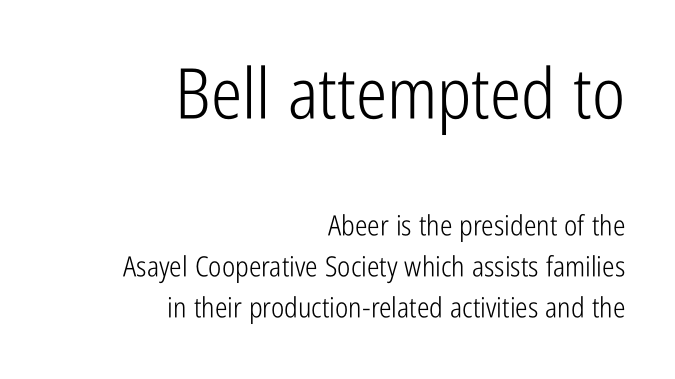
Q: Is the text bold? A: No.
Q: Is the text italic (slanted)? A: No, it is upright.
Q: Is the typeface a serif or a sans-serif typeface? A: Sans-serif.
Q: Is the text underlined? A: No.
Q: How is the paragraph aligned? A: Right-aligned.
Q: Is the spacing between letters normal or unusually wide? A: Normal.
Q: Is the spacing between lines tight, normal or loose? A: Normal.
Q: Which block of text is set in a larger size, the first (top) or the second (bottom)? A: The first (top) one.
Q: Width (condensed, normal, or wide)? A: Condensed.
Q: Stroke contrast? A: Low.
Q: x-height? A: Medium.
Q: Monospaced? A: No.
